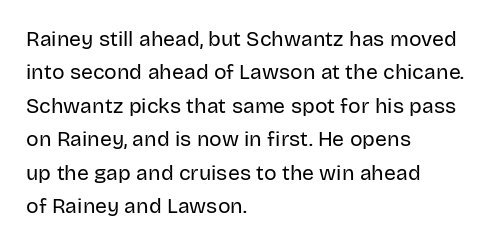
The image shows 21 px text type, upright; set left-aligned, normal line spacing (1.59x), normal letter spacing, not underlined.
